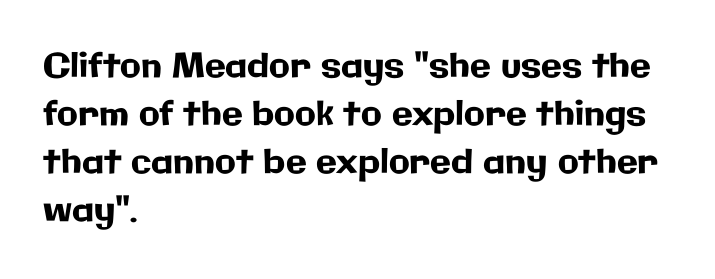
The image shows 34 px sans-serif type, upright; set left-aligned, normal line spacing (1.41x), normal letter spacing, not underlined; low stroke contrast and a medium x-height.
